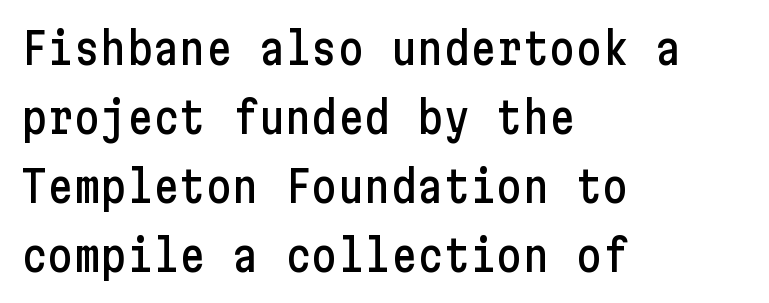
Look at the bottom of the vertical strokes: they stop flat, with no serifs. Typeset ragged right — the left edge is the straight one. Posture: vertical. The space directly below the letters is spotless.
